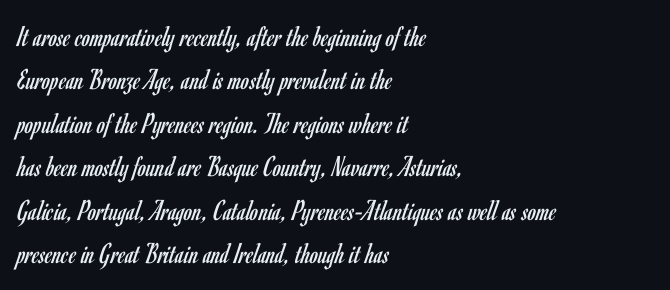
{"serif": "no", "bold": "no", "weight": "regular", "width": "condensed", "stroke_contrast": "low", "x_height": "small", "monospaced": "no", "underline": "no", "align": "left", "line_spacing": "normal", "line_spacing_ratio": 1.45, "letter_spacing": "normal", "letter_spacing_em": 0.0, "glyph_px": 30}
